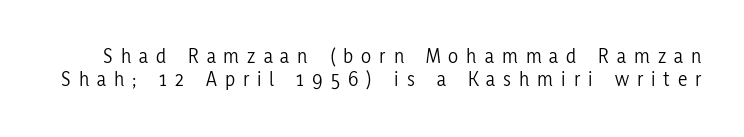
The image shows 21 px text type, upright; set tight line spacing (1.09x), unusually wide letter spacing (+0.38 em), not underlined.
